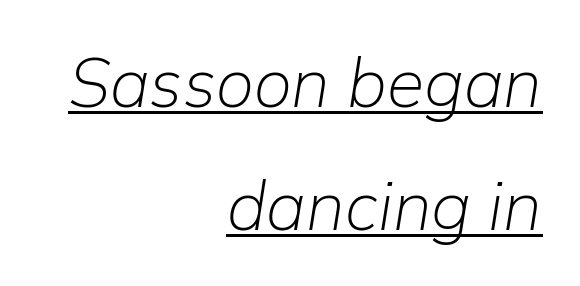
Q: Is the text bold? A: No.
Q: Is the text italic (slanted)? A: Yes, it leans right by about 9 degrees.
Q: Is the text underlined? A: Yes.
Q: How is the paragraph aligned? A: Right-aligned.
Q: Is the spacing between letters normal or unusually wide? A: Normal.
Q: Width (condensed, normal, or wide)? A: Normal.
Q: Stroke contrast? A: Low.
Q: x-height? A: Medium.
Q: Monospaced? A: No.
